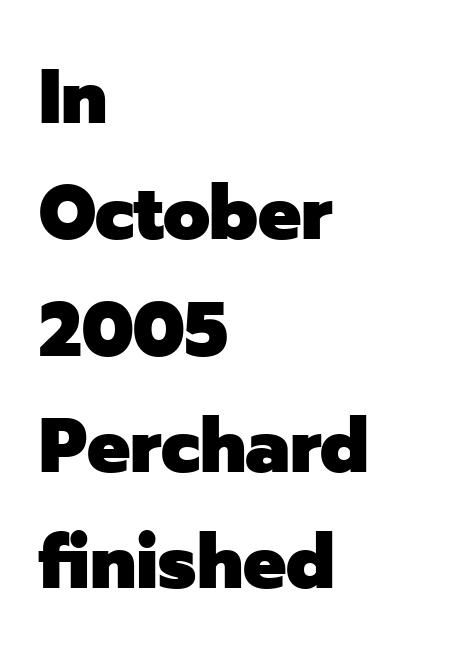
The image shows 76 px heavy sans-serif type, upright; set left-aligned, normal line spacing (1.53x), normal letter spacing, not underlined; low stroke contrast and a medium x-height.
